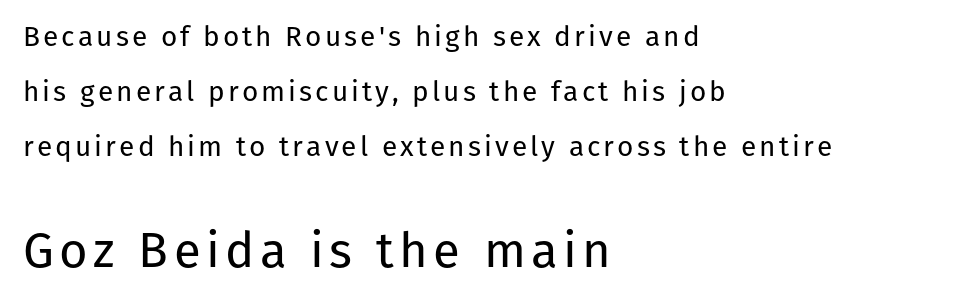
{"serif": "no", "italic": "no", "bold": "no", "weight": "regular", "width": "normal", "stroke_contrast": "low", "x_height": "medium", "monospaced": "no", "underline": "no", "align": "left", "line_spacing": "loose", "line_spacing_ratio": 1.96, "larger_block": "second", "size_ratio": 1.75, "glyph_px": 49}
